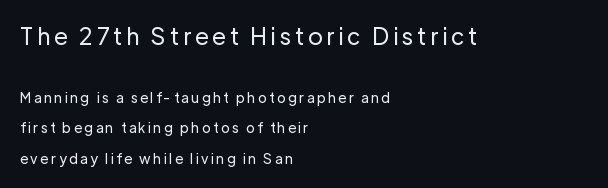
{"italic": "no", "bold": "no", "underline": "no", "align": "left", "line_spacing": "loose", "line_spacing_ratio": 2.16, "larger_block": "first", "size_ratio": 1.64, "glyph_px": 23}
